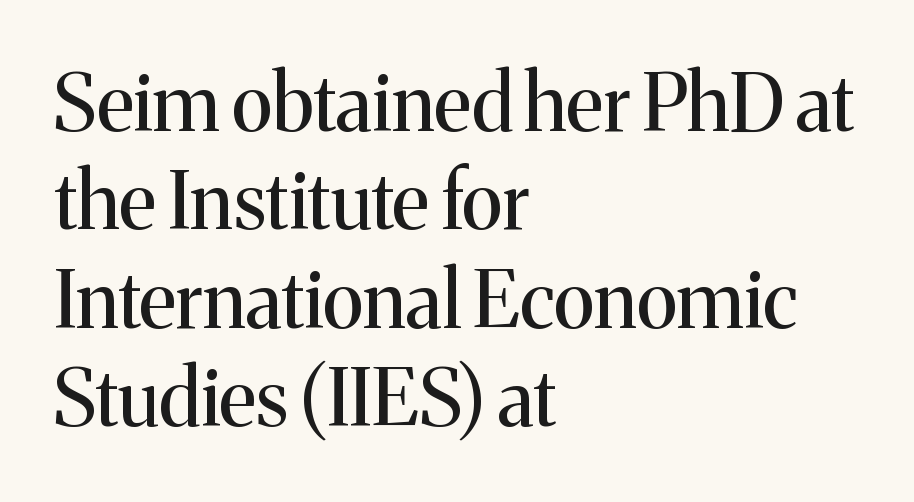
Each row of text sits above clean, open space. Vertical spacing — default. Is this a heavy cut? Hardly; it is regular or lighter. The passage shown is typeset with a serif family. Do the characters align in a grid? No, the font is proportional.
